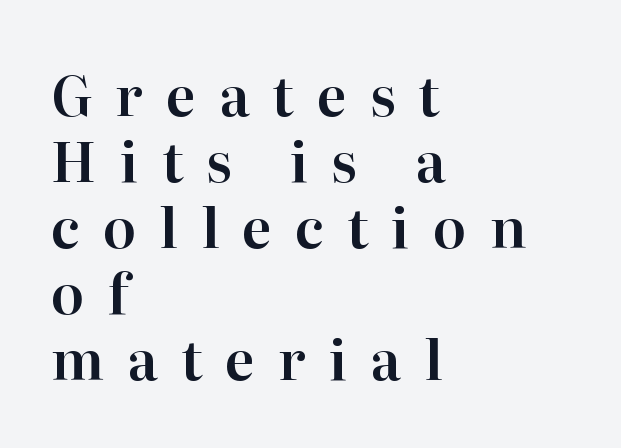
Q: Is the text italic (slanted)? A: No, it is upright.
Q: Is the typeface a serif or a sans-serif typeface? A: Serif.
Q: Is the text underlined? A: No.
Q: How is the paragraph aligned? A: Left-aligned.
Q: Is the spacing between letters normal or unusually wide? A: Unusually wide.
Q: Width (condensed, normal, or wide)? A: Normal.
Q: Stroke contrast? A: High.
Q: x-height? A: Medium.
Q: Monospaced? A: No.
